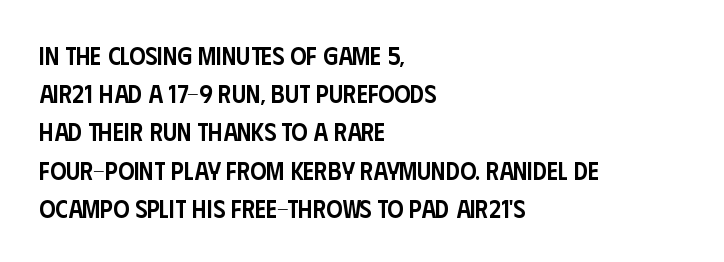
How heavy is the stroke? Medium-heavy — a semibold, shy of bold. Summary of vertical rhythm: regular, with standard interline spacing. Underline: absent. Inter-character spacing is left at the font's built-in metrics. A student would call this left alignment; a typographer would say flush left, rag right. Italic? Not at all — the glyphs are vertical.
